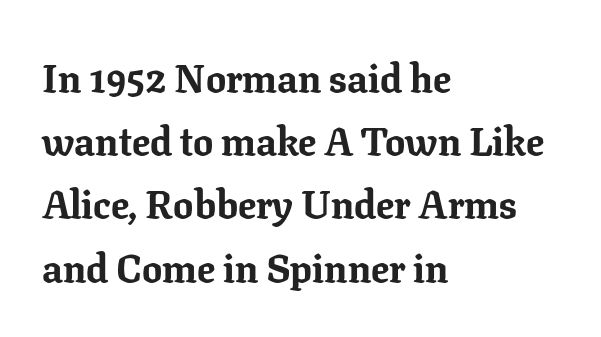
The image shows 40 px bold serif type, upright; set left-aligned, normal line spacing (1.58x), normal letter spacing, not underlined; low stroke contrast and a medium x-height.
